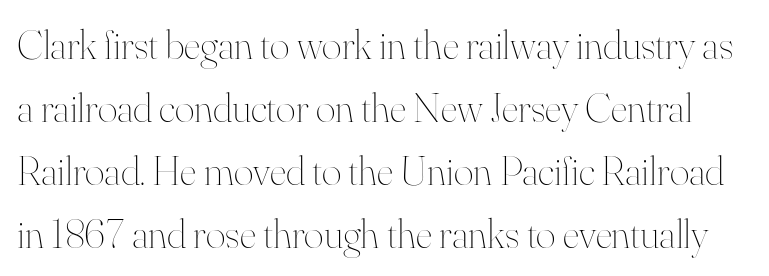
{"italic": "no", "bold": "no", "weight": "thin", "width": "normal", "stroke_contrast": "high", "x_height": "small", "monospaced": "no", "underline": "no", "line_spacing": "normal", "line_spacing_ratio": 1.5, "letter_spacing": "normal", "letter_spacing_em": 0.0, "glyph_px": 42}
